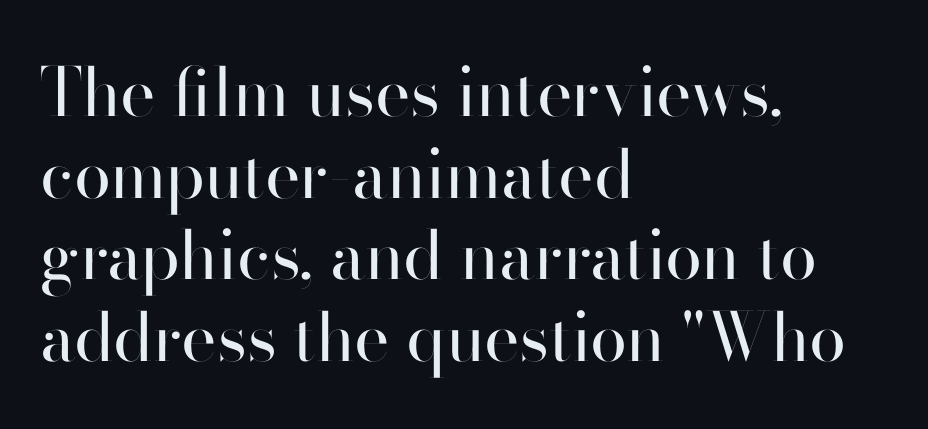
This is the regular roman posture of the typeface. Bare-footed words on every line. This is not heavy type; no bold has been used. You can tell from the bare stems that sans-serif type was used. Nobody touched the tracking dial on this one.
